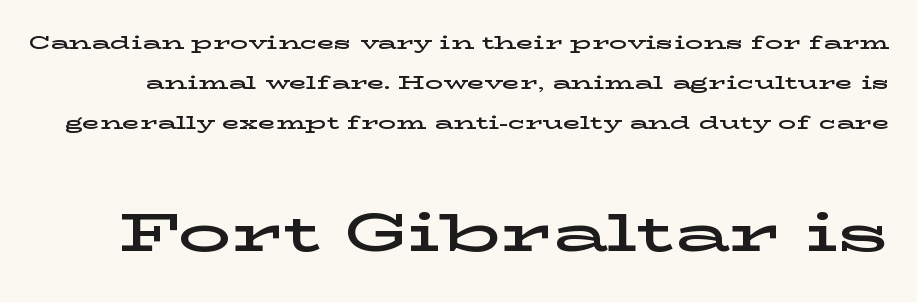
Compared with typical body copy, the letter spacing here is the same. You could fit nearly another row in the gap between these rows. The emphasis by scale lands on block number two, below. In terms of letterform style, serifs are clearly present.
